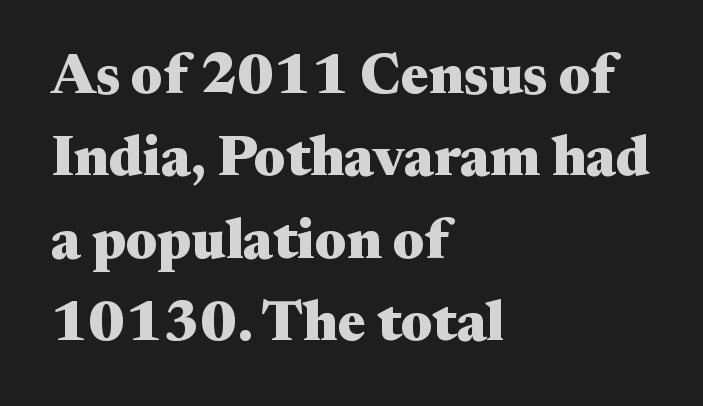
The image shows 56 px heavy, wide serif type, upright; set left-aligned, normal line spacing (1.47x), normal letter spacing, not underlined; medium stroke contrast and a medium x-height.
